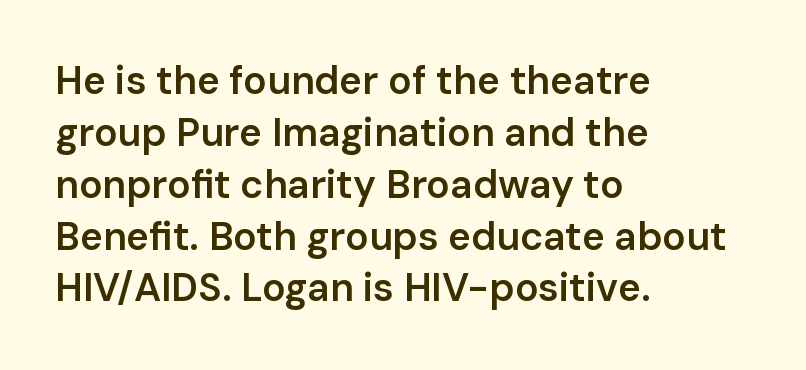
The image shows 39 px semibold sans-serif type, upright; set left-aligned, normal line spacing (1.33x), normal letter spacing, not underlined; low stroke contrast and a medium x-height.
